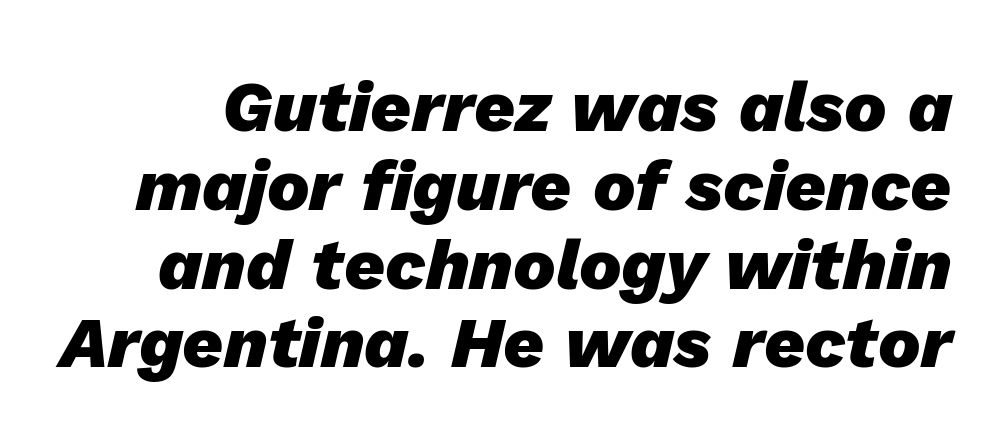
Q: Is the text bold? A: Yes.
Q: Is the text italic (slanted)? A: Yes, it leans right by about 13 degrees.
Q: Is the text underlined? A: No.
Q: Is the spacing between letters normal or unusually wide? A: Normal.
Q: Is the spacing between lines tight, normal or loose? A: Tight.
Q: Width (condensed, normal, or wide)? A: Normal.
Q: Stroke contrast? A: Low.
Q: x-height? A: Medium.
Q: Monospaced? A: No.
